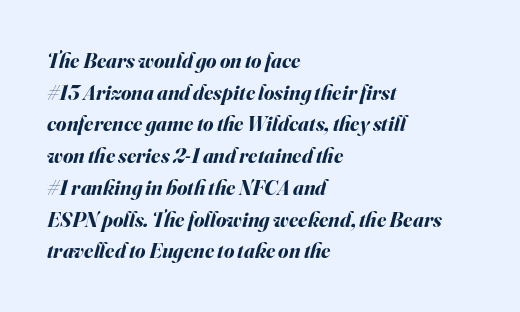
The image shows 21 px bold type, italic (leaning right); set left-aligned, normal line spacing (1.51x), normal letter spacing, not underlined.
